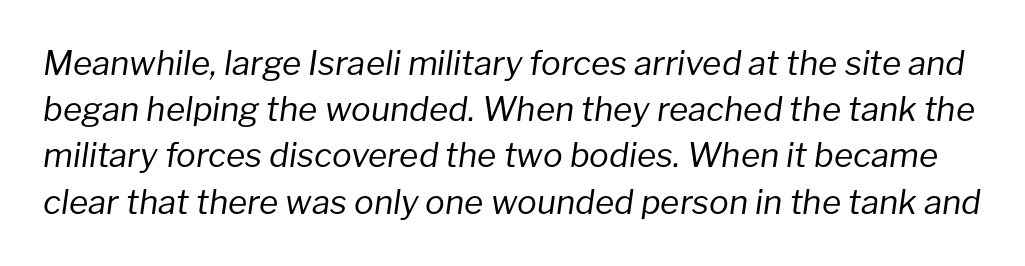
Q: Is the text bold? A: No.
Q: Is the text italic (slanted)? A: Yes, it leans right by about 8 degrees.
Q: Is the text underlined? A: No.
Q: Is the spacing between letters normal or unusually wide? A: Normal.
Q: Is the spacing between lines tight, normal or loose? A: Normal.
Q: Width (condensed, normal, or wide)? A: Normal.
Q: Stroke contrast? A: Low.
Q: x-height? A: Medium.
Q: Monospaced? A: No.
